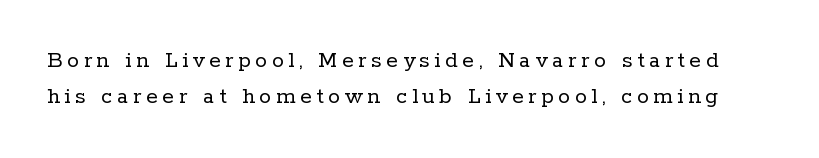
{"italic": "no", "bold": "no", "underline": "no", "line_spacing": "normal", "line_spacing_ratio": 1.48, "glyph_px": 24}
